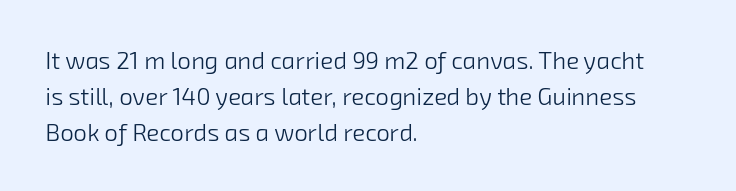
The characters are drawn with everyday or finer stroke widths. This sample is left-justified, so line endings fall wherever the words run out. Successive baselines arrive at the customary interval. Short note: letters normally spaced.
